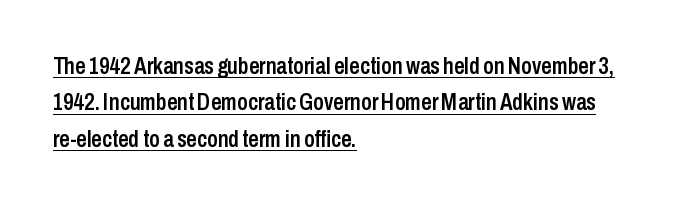
Q: Is the text bold? A: Semi-bold.
Q: Is the text italic (slanted)? A: No, it is upright.
Q: Is the text underlined? A: Yes.
Q: How is the paragraph aligned? A: Left-aligned.
Q: Is the spacing between letters normal or unusually wide? A: Normal.
Q: Is the spacing between lines tight, normal or loose? A: Normal.
